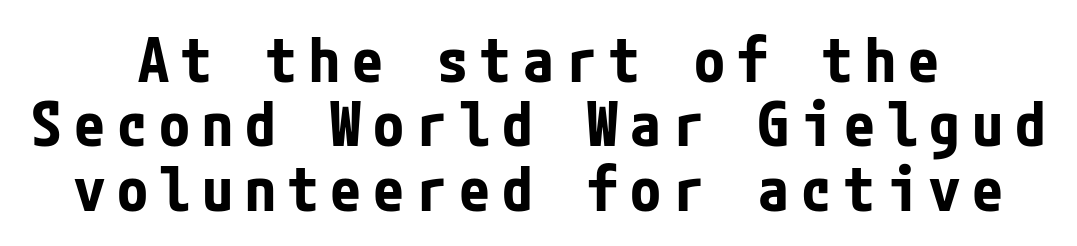
Glance below the letters and you will spot only blank space. Characters remain perfectly vertical along every line. A sans-serif font was chosen for this passage. Reading down the block, each line starts at a different indent, mirrored at its end. What weight is shown? A full bold with thick strokes. The vertical gap from one line to the next is small.
